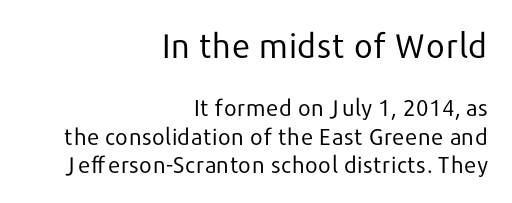
The image shows 34 px regular-weight sans-serif type, upright; set right-aligned, line spacing 1.24x, normal letter spacing, not underlined; the first (top) block is 1.48x larger; low stroke contrast and a medium x-height.
